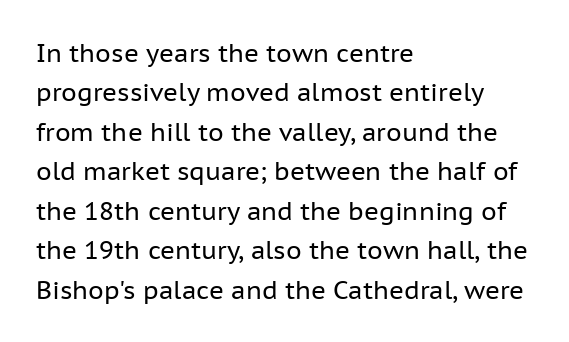
{"italic": "no", "bold": "no", "underline": "no", "align": "left", "line_spacing": "normal", "line_spacing_ratio": 1.58, "letter_spacing": "normal", "letter_spacing_em": 0.0, "glyph_px": 25}
